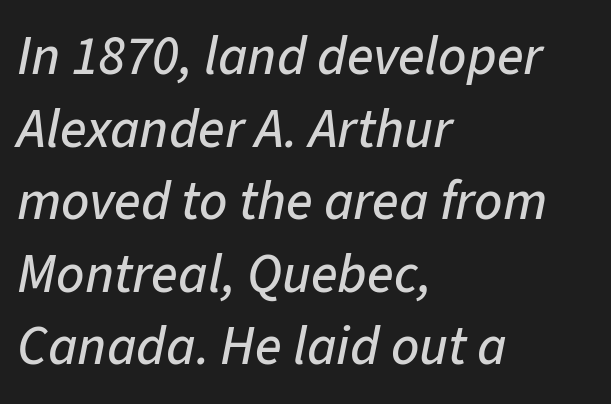
Q: Is the text italic (slanted)? A: Yes, it leans right by about 11 degrees.
Q: Is the text underlined? A: No.
Q: How is the paragraph aligned? A: Left-aligned.
Q: Is the spacing between letters normal or unusually wide? A: Normal.
Q: Is the spacing between lines tight, normal or loose? A: Normal.
Q: Width (condensed, normal, or wide)? A: Normal.
Q: Stroke contrast? A: Low.
Q: x-height? A: Medium.
Q: Monospaced? A: No.
